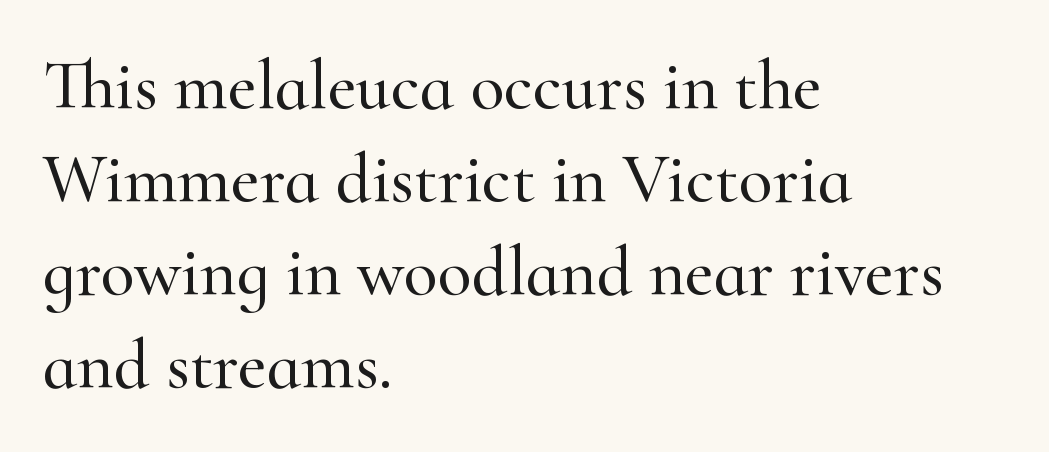
{"serif": "yes", "italic": "no", "width": "normal", "stroke_contrast": "high", "x_height": "small", "monospaced": "no", "underline": "no", "align": "left", "line_spacing": "normal", "line_spacing_ratio": 1.33, "letter_spacing": "normal", "letter_spacing_em": 0.0, "glyph_px": 70}
